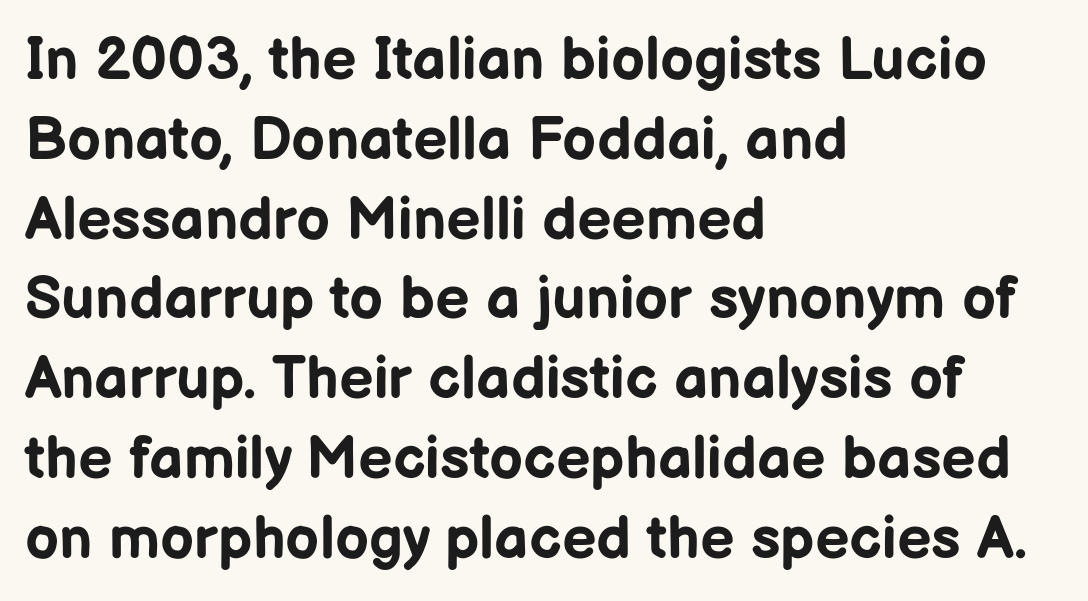
Q: Is the text bold? A: Yes.
Q: Is the text italic (slanted)? A: No, it is upright.
Q: Is the typeface a serif or a sans-serif typeface? A: Sans-serif.
Q: Is the text underlined? A: No.
Q: How is the paragraph aligned? A: Left-aligned.
Q: Is the spacing between letters normal or unusually wide? A: Normal.
Q: Is the spacing between lines tight, normal or loose? A: Normal.
Q: Width (condensed, normal, or wide)? A: Normal.
Q: Stroke contrast? A: Low.
Q: x-height? A: Medium.
Q: Monospaced? A: No.
